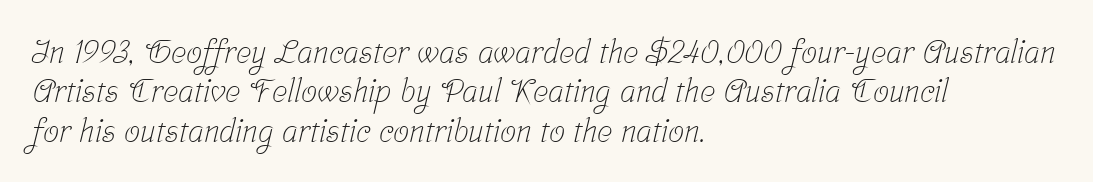
Q: Is the text bold? A: No.
Q: Is the typeface a serif or a sans-serif typeface? A: Serif.
Q: Is the text underlined? A: No.
Q: How is the paragraph aligned? A: Left-aligned.
Q: Is the spacing between letters normal or unusually wide? A: Normal.
Q: Width (condensed, normal, or wide)? A: Condensed.
Q: Stroke contrast? A: Low.
Q: x-height? A: Medium.
Q: Monospaced? A: No.
